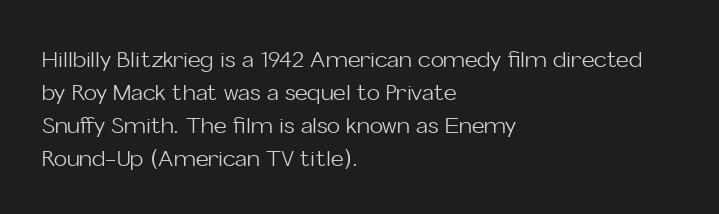
In terms of leading, this rendering sits right in the middle. Quick note: not italic, upright. Stems here are at most as thick as an everyday book face. Letter spacing: default.
